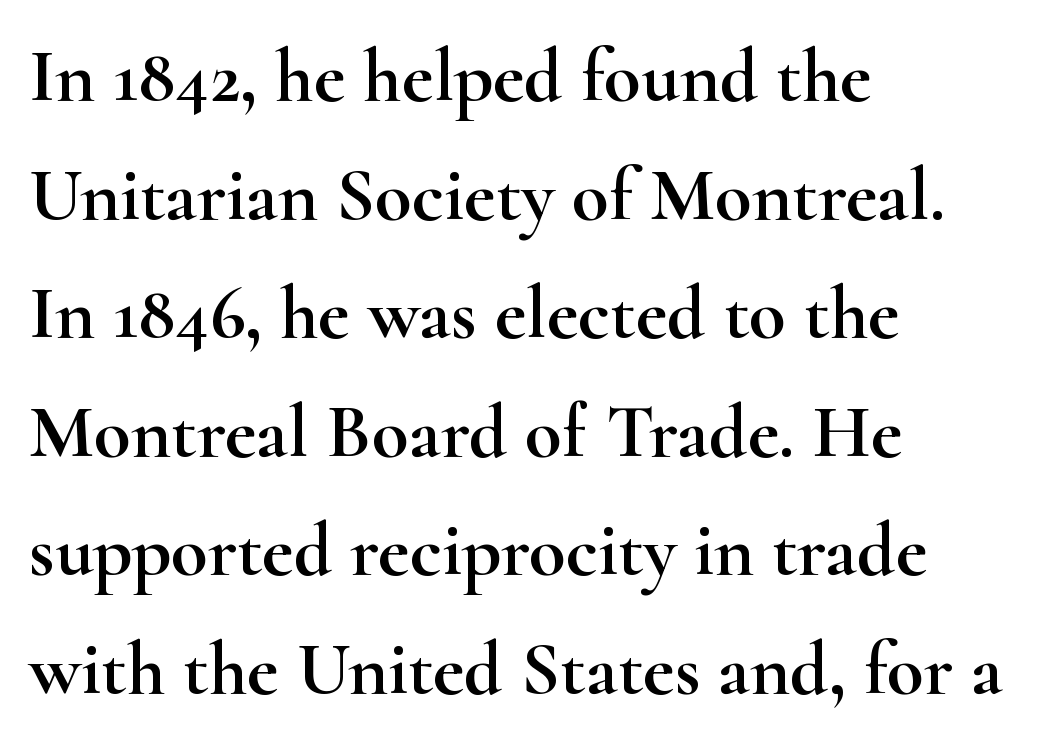
Here the designer chose a conventional face with non-uniform glyph widths. The words here are not underlined. Characters follow at the spacing the type designer built in. The font family rendered here belongs to the serif group. Notice how the stems are strictly vertical — no italics here.
